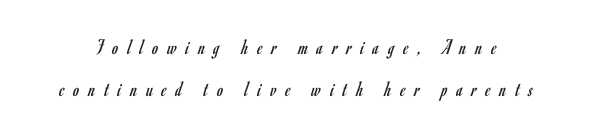
{"bold": "no", "underline": "no", "line_spacing": "loose", "line_spacing_ratio": 1.9, "letter_spacing": "wide", "letter_spacing_em": 0.41, "glyph_px": 22}
